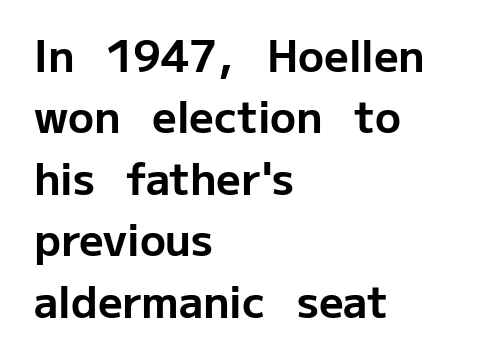
{"serif": "no", "italic": "no", "bold": "yes", "weight": "bold", "width": "normal", "stroke_contrast": "low", "x_height": "medium", "monospaced": "no", "underline": "no", "align": "left", "line_spacing": "normal", "line_spacing_ratio": 1.43, "letter_spacing": "normal", "letter_spacing_em": 0.0, "glyph_px": 43}
